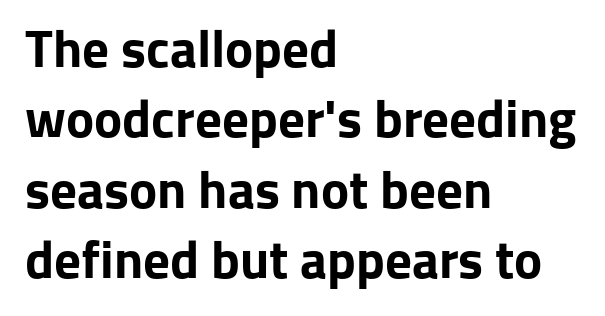
This block has exactly the height ordinary leading produces. The passage shown is not underscored anywhere. Spacing between characters is what you'd get straight out of the box. Varying glyph widths throughout — classic text-font behaviour.
